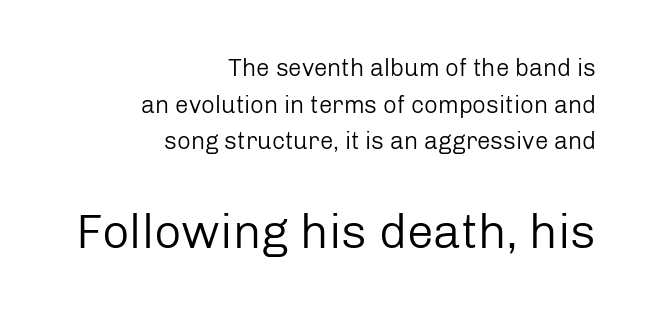
Q: Is the text bold? A: No.
Q: Is the text italic (slanted)? A: No, it is upright.
Q: Is the typeface a serif or a sans-serif typeface? A: Sans-serif.
Q: Is the text underlined? A: No.
Q: How is the paragraph aligned? A: Right-aligned.
Q: Is the spacing between letters normal or unusually wide? A: Normal.
Q: Is the spacing between lines tight, normal or loose? A: Normal.
Q: Which block of text is set in a larger size, the first (top) or the second (bottom)? A: The second (bottom) one.
Q: Width (condensed, normal, or wide)? A: Normal.
Q: Stroke contrast? A: Low.
Q: x-height? A: Medium.
Q: Monospaced? A: No.
